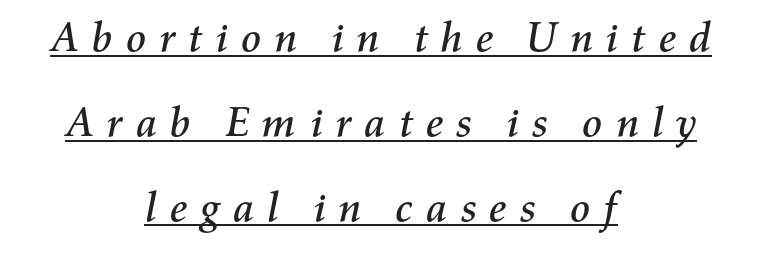
{"italic": "yes", "lean": "right", "slant_degrees": 11, "width": "normal", "stroke_contrast": "medium", "x_height": "medium", "monospaced": "no", "underline": "yes", "align": "center", "line_spacing": "loose", "line_spacing_ratio": 2.02, "letter_spacing": "wide", "letter_spacing_em": 0.26, "glyph_px": 42}
